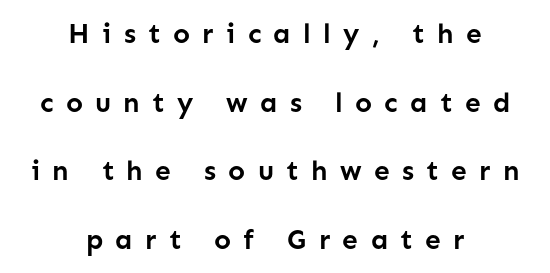
{"serif": "no", "italic": "no", "bold": "yes", "weight": "semibold", "width": "normal", "stroke_contrast": "low", "x_height": "medium", "monospaced": "no", "underline": "no", "align": "center", "line_spacing": "loose", "line_spacing_ratio": 2.45, "letter_spacing": "wide", "letter_spacing_em": 0.44, "glyph_px": 28}
